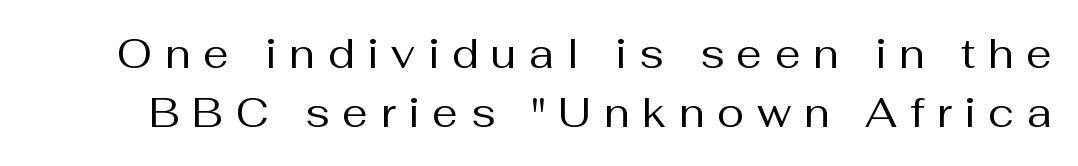
The image shows 41 px regular-weight sans-serif type, upright; set normal line spacing (1.45x), unusually wide letter spacing (+0.31 em), not underlined; medium stroke contrast and a medium x-height.
